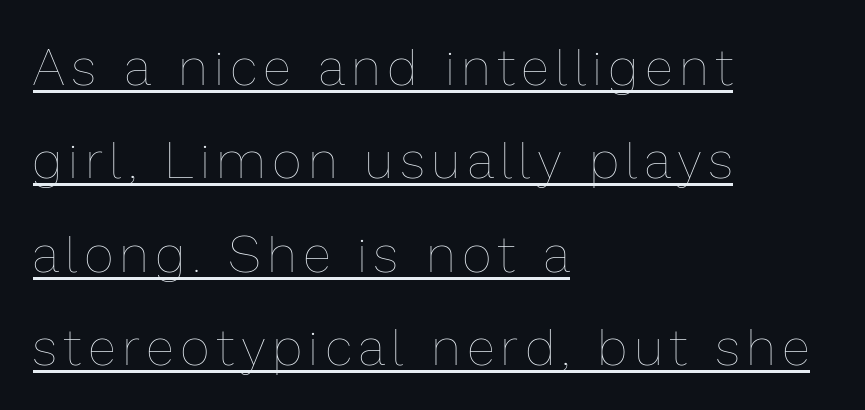
The image shows 51 px thin type, upright; set left-aligned, line spacing 1.83x, underlined; low stroke contrast and a medium x-height.
